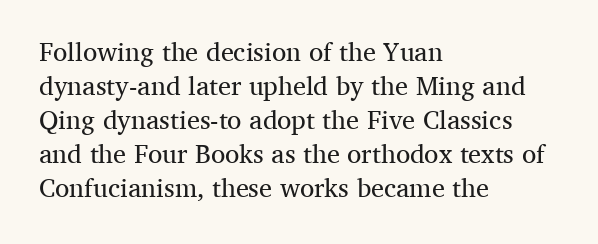
{"italic": "no", "bold": "no", "underline": "no", "align": "left", "line_spacing": "normal", "line_spacing_ratio": 1.31, "letter_spacing": "normal", "letter_spacing_em": 0.0, "glyph_px": 26}
